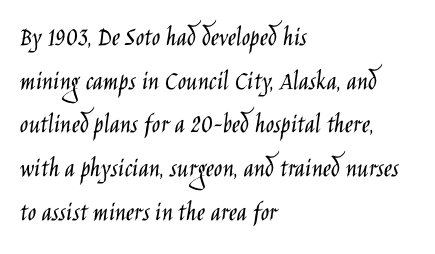
Q: Is the text bold? A: No.
Q: Is the text italic (slanted)? A: Yes.
Q: Is the typeface a serif or a sans-serif typeface? A: Sans-serif.
Q: Is the text underlined? A: No.
Q: How is the paragraph aligned? A: Left-aligned.
Q: Is the spacing between letters normal or unusually wide? A: Normal.
Q: Is the spacing between lines tight, normal or loose? A: Normal.
Q: Width (condensed, normal, or wide)? A: Condensed.
Q: Stroke contrast? A: Low.
Q: x-height? A: Large.
Q: Monospaced? A: No.
